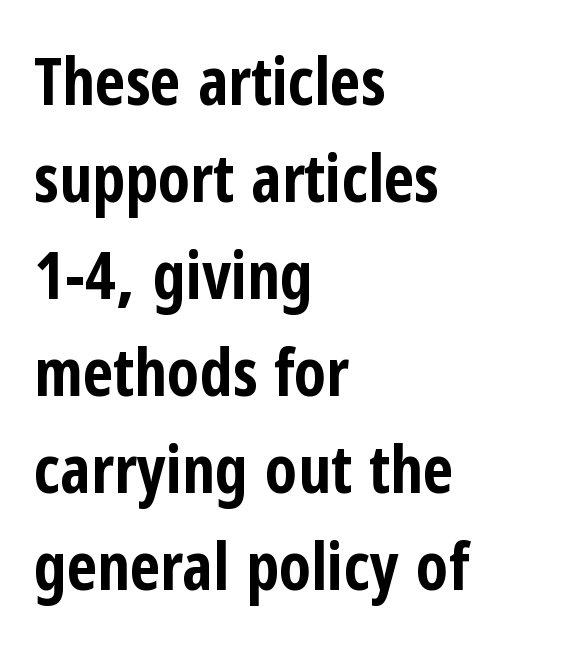
Q: Is the text bold? A: Yes.
Q: Is the text italic (slanted)? A: No, it is upright.
Q: Is the typeface a serif or a sans-serif typeface? A: Sans-serif.
Q: Is the text underlined? A: No.
Q: How is the paragraph aligned? A: Left-aligned.
Q: Is the spacing between letters normal or unusually wide? A: Normal.
Q: Is the spacing between lines tight, normal or loose? A: Normal.
Q: Width (condensed, normal, or wide)? A: Condensed.
Q: Stroke contrast? A: Low.
Q: x-height? A: Medium.
Q: Monospaced? A: No.
